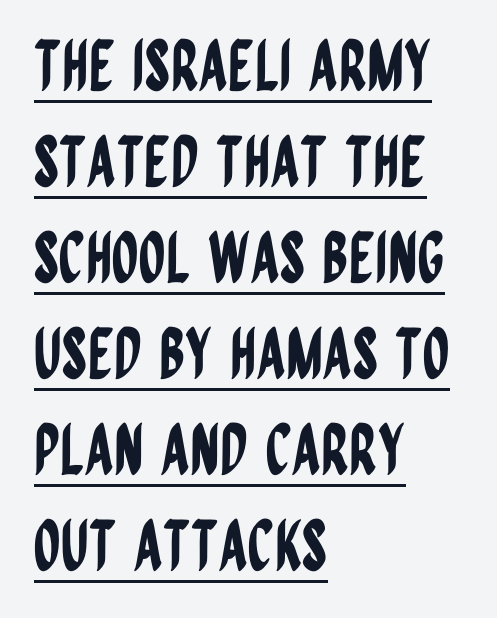
What kind of face is this? One without serifs — a sans. A typesetter would call this leading conventional body-copy spacing. There is no visible air inserted between adjacent glyphs. This is roman type, the default non-slanted kind. A typesetter would call this proportional, since set widths differ per character.
